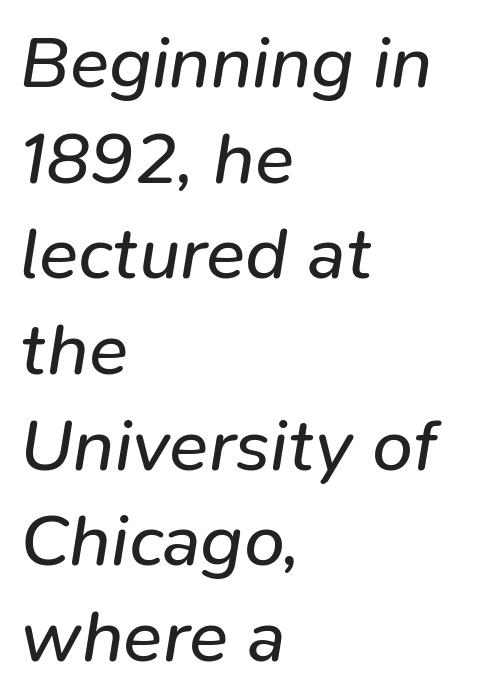
Q: Is the text bold? A: No.
Q: Is the text italic (slanted)? A: Yes, it leans right by about 9 degrees.
Q: Is the text underlined? A: No.
Q: How is the paragraph aligned? A: Left-aligned.
Q: Is the spacing between letters normal or unusually wide? A: Normal.
Q: Is the spacing between lines tight, normal or loose? A: Normal.
Q: Width (condensed, normal, or wide)? A: Normal.
Q: Stroke contrast? A: Low.
Q: x-height? A: Medium.
Q: Monospaced? A: No.
